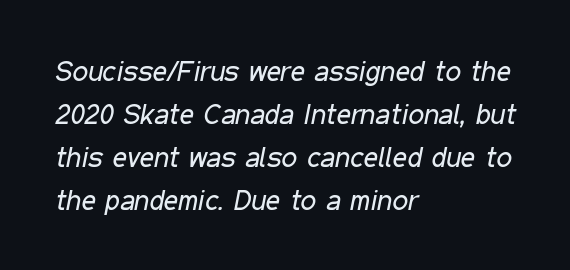
{"italic": "yes", "lean": "right", "slant_degrees": 11, "bold": "no", "weight": "regular", "width": "condensed", "stroke_contrast": "low", "x_height": "medium", "monospaced": "no", "underline": "no", "align": "left", "line_spacing": "normal", "line_spacing_ratio": 1.53, "letter_spacing": "normal", "letter_spacing_em": 0.0, "glyph_px": 28}
